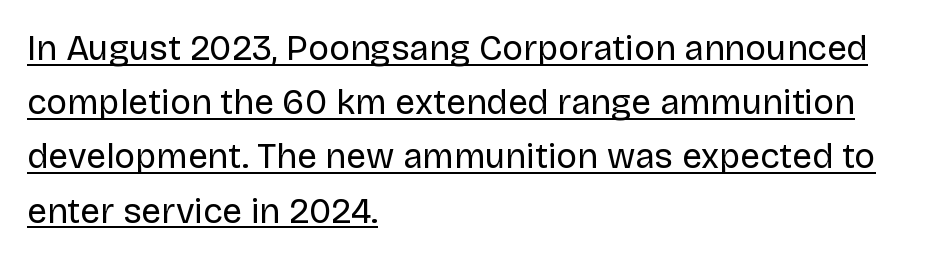
The image shows 35 px regular-weight sans-serif type, upright; set left-aligned, normal line spacing (1.55x), normal letter spacing, underlined; low stroke contrast and a large x-height.
